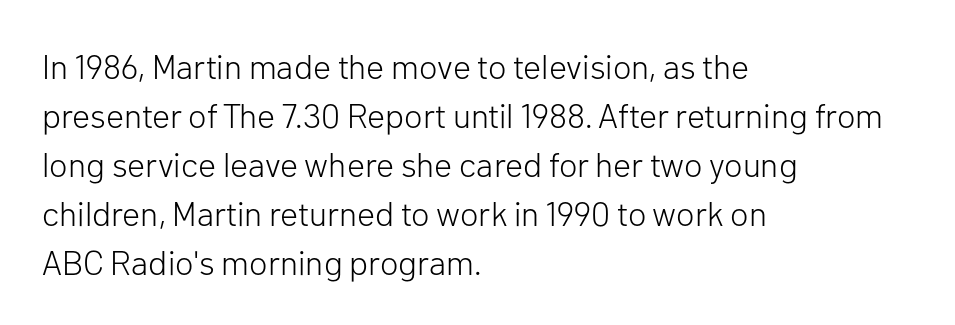
Q: Is the text bold? A: No.
Q: Is the text italic (slanted)? A: No, it is upright.
Q: Is the typeface a serif or a sans-serif typeface? A: Sans-serif.
Q: Is the text underlined? A: No.
Q: How is the paragraph aligned? A: Left-aligned.
Q: Is the spacing between letters normal or unusually wide? A: Normal.
Q: Is the spacing between lines tight, normal or loose? A: Normal.
Q: Width (condensed, normal, or wide)? A: Normal.
Q: Stroke contrast? A: Low.
Q: x-height? A: Medium.
Q: Monospaced? A: No.
